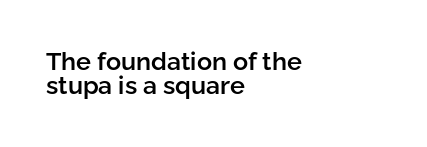
Q: Is the text bold? A: Semi-bold.
Q: Is the text italic (slanted)? A: No, it is upright.
Q: Is the text underlined? A: No.
Q: How is the paragraph aligned? A: Left-aligned.
Q: Is the spacing between letters normal or unusually wide? A: Normal.
Q: Is the spacing between lines tight, normal or loose? A: Tight.
